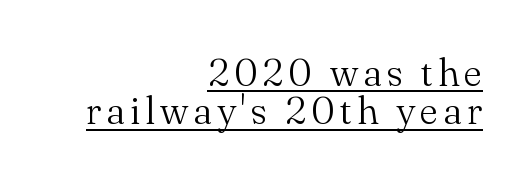
Yep, those are serifs on the letters. Heft: none added — not bold. The lettering holds an erect, upright posture throughout. This rendering uses right alignment, leaving the left contour irregular.
